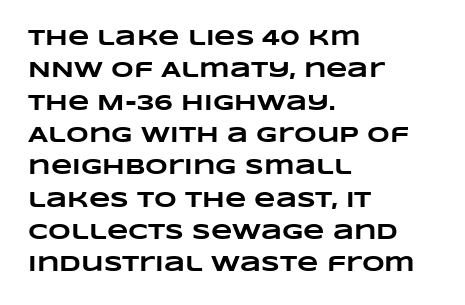
{"bold": "yes", "underline": "no", "align": "left", "line_spacing": "normal", "line_spacing_ratio": 1.47, "letter_spacing": "normal", "letter_spacing_em": 0.0, "glyph_px": 22}
